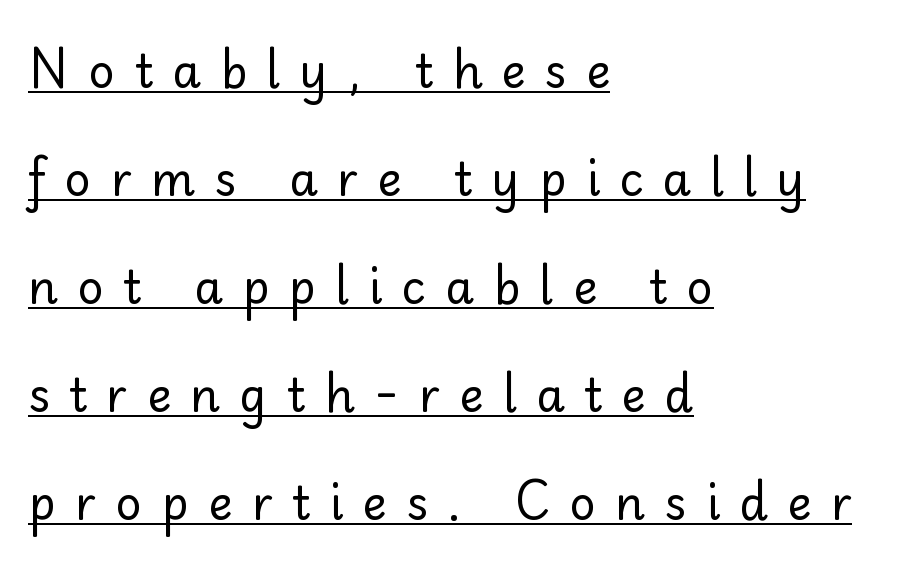
Q: Is the text bold? A: No.
Q: Is the text italic (slanted)? A: No, it is upright.
Q: Is the typeface a serif or a sans-serif typeface? A: Sans-serif.
Q: Is the text underlined? A: Yes.
Q: How is the paragraph aligned? A: Left-aligned.
Q: Is the spacing between letters normal or unusually wide? A: Unusually wide.
Q: Is the spacing between lines tight, normal or loose? A: Loose.
Q: Width (condensed, normal, or wide)? A: Normal.
Q: Stroke contrast? A: Low.
Q: x-height? A: Small.
Q: Monospaced? A: No.
